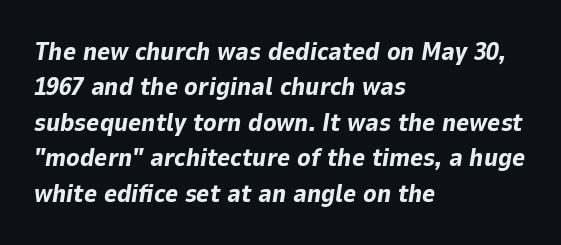
Descenders hang freely into open space. Reading down the block, your eye returns to a fixed left position each line. How heavy is the stroke? Heavy — this is a bold. Slanted lettering throughout. One glance says typical: line gaps are just what's usual. The type is set solid horizontally, with unmodified tracking.
